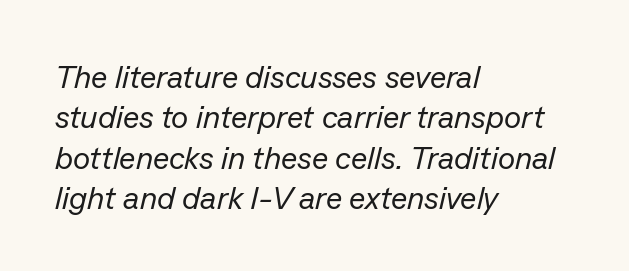
The image shows 32 px regular-weight type, italic (leaning right); set left-aligned, normal line spacing (1.26x), normal letter spacing, not underlined; low stroke contrast and a medium x-height.
